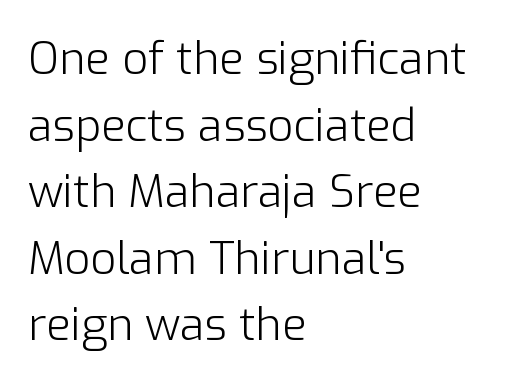
The image shows 45 px light sans-serif type, upright; set left-aligned, normal line spacing (1.48x), normal letter spacing, not underlined; low stroke contrast and a medium x-height.
